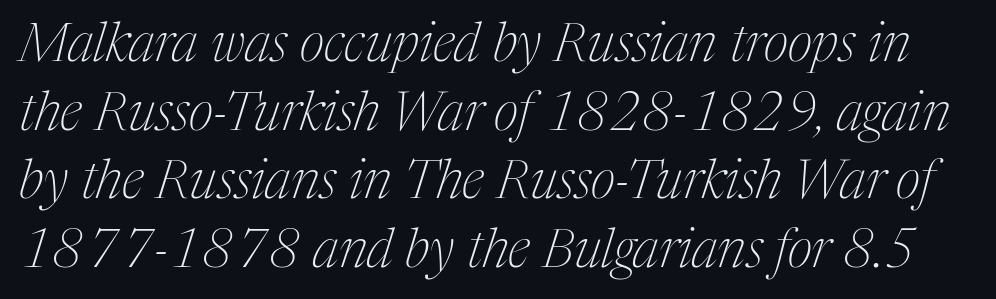
The image shows 54 px thin, condensed serif type, italic (leaning right); set normal line spacing (1.27x), normal letter spacing, not underlined; medium stroke contrast and a medium x-height.
